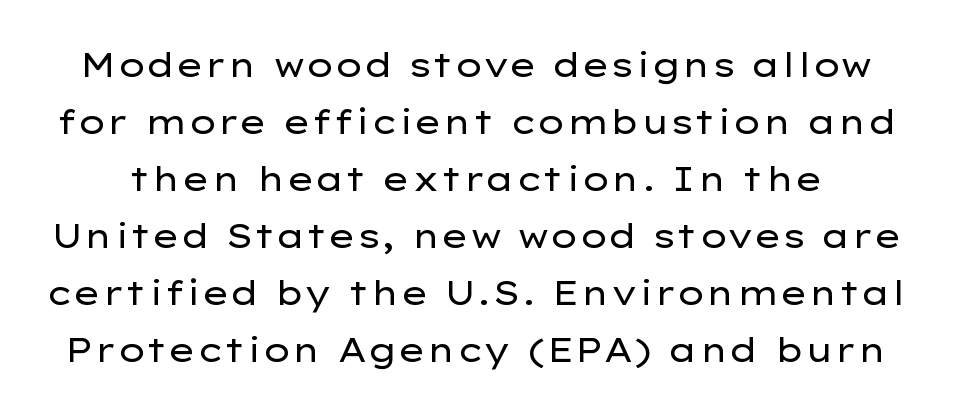
Q: Is the text bold? A: No.
Q: Is the text italic (slanted)? A: No, it is upright.
Q: Is the typeface a serif or a sans-serif typeface? A: Sans-serif.
Q: Is the text underlined? A: No.
Q: Is the spacing between letters normal or unusually wide? A: Normal.
Q: Width (condensed, normal, or wide)? A: Wide.
Q: Stroke contrast? A: Low.
Q: x-height? A: Medium.
Q: Monospaced? A: No.
